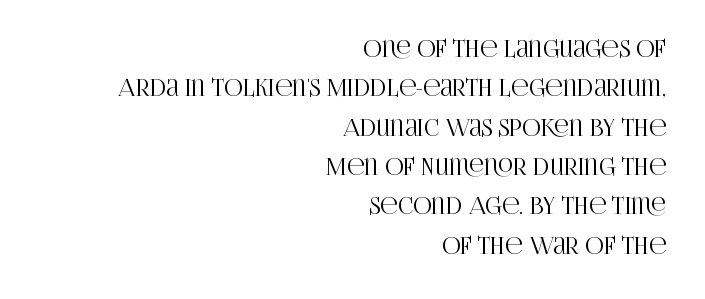
{"italic": "no", "underline": "no", "align": "right", "line_spacing_ratio": 1.71, "letter_spacing": "normal", "letter_spacing_em": 0.0, "glyph_px": 23}
